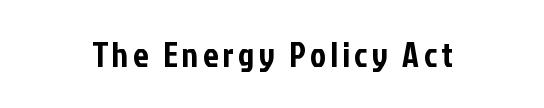
{"serif": "no", "italic": "no", "width": "condensed", "stroke_contrast": "low", "x_height": "medium", "monospaced": "no", "underline": "no", "align": "center", "glyph_px": 34}
